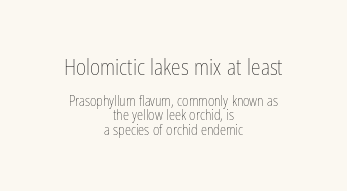
If you squint, the top block still reads clearly — it's the larger of the two. The letters look calm and open, with moderate or lighter stems. In terms of posture, this sample is upright. The lines in this sample share a center point and differ in where they start and stop.
